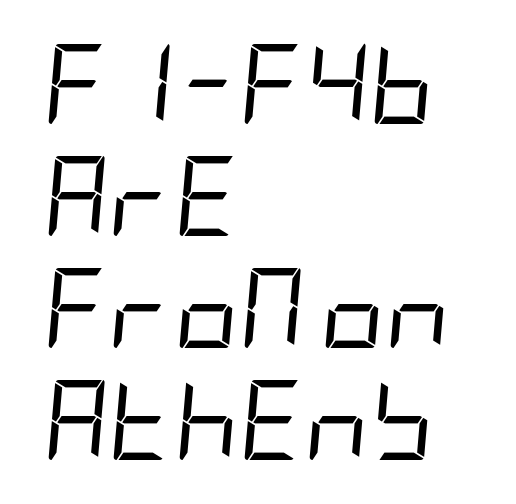
The passage shown leans; its letterforms are oblique. Evenly set lines give the paragraph a standard silhouette. Counters stay open thanks to moderate or lighter strokes. There is no visible air inserted between adjacent glyphs. The space beneath each line is pristine and unruled.
